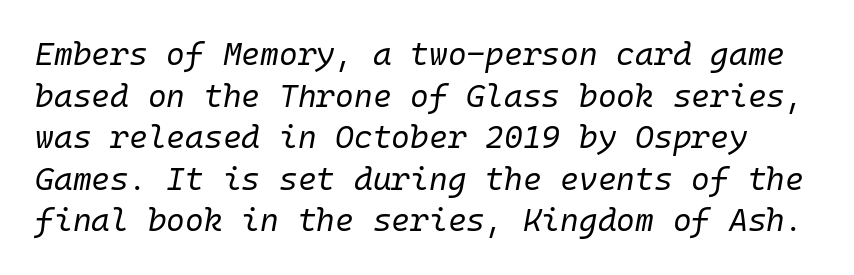
Think standard paragraph weight, or any step lighter than that. An italicized treatment has been applied to the whole sample. The letters march in equal steps, a hallmark of fixed-pitch type. Notice how descenders clear the ascenders below comfortably — that's standard leading. Here the glyphs are tracked normally, forming tight word shapes.
